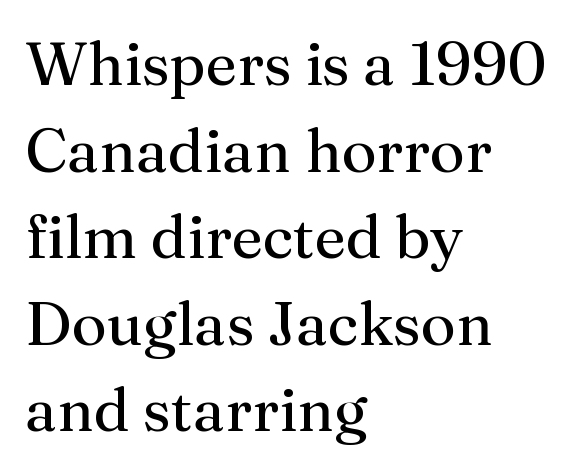
Varying glyph widths throughout — classic text-font behaviour. This sample keeps an unexceptional amount of space between lines. Alignment: flush left. Every character sits straight up, as roman type does. The strokes carry an ordinary text weight at most.
